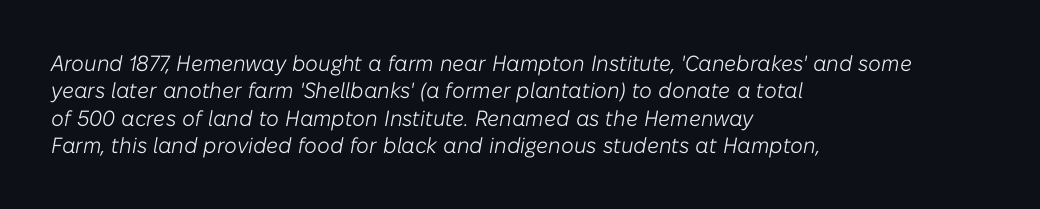
Q: Is the text bold? A: No.
Q: Is the text italic (slanted)? A: Yes, it leans right by about 10 degrees.
Q: Is the text underlined? A: No.
Q: How is the paragraph aligned? A: Left-aligned.
Q: Is the spacing between letters normal or unusually wide? A: Normal.
